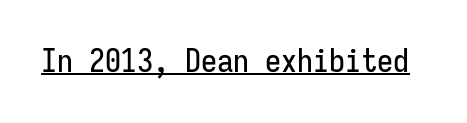
{"serif": "no", "italic": "no", "width": "condensed", "stroke_contrast": "low", "x_height": "medium", "monospaced": "yes", "underline": "yes", "letter_spacing": "normal", "letter_spacing_em": 0.0, "glyph_px": 32}
